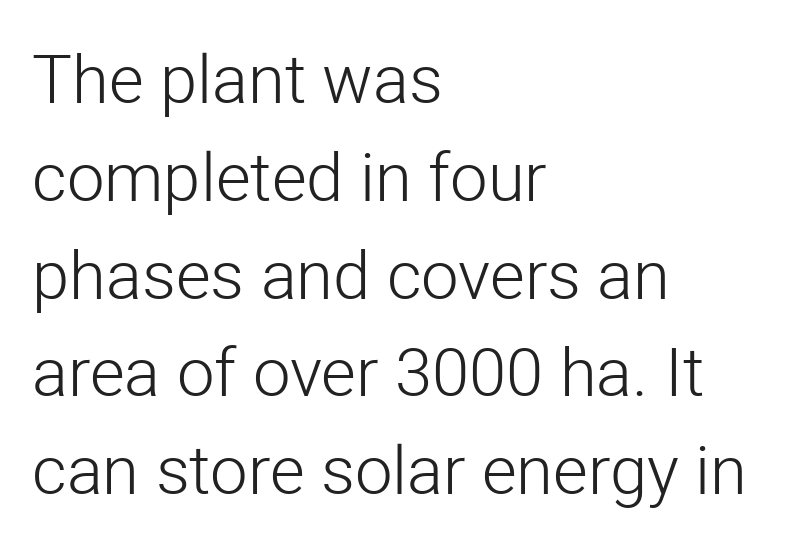
Q: Is the text bold? A: No.
Q: Is the text italic (slanted)? A: No, it is upright.
Q: Is the typeface a serif or a sans-serif typeface? A: Sans-serif.
Q: Is the text underlined? A: No.
Q: How is the paragraph aligned? A: Left-aligned.
Q: Is the spacing between letters normal or unusually wide? A: Normal.
Q: Is the spacing between lines tight, normal or loose? A: Normal.
Q: Width (condensed, normal, or wide)? A: Normal.
Q: Stroke contrast? A: Low.
Q: x-height? A: Medium.
Q: Monospaced? A: No.
